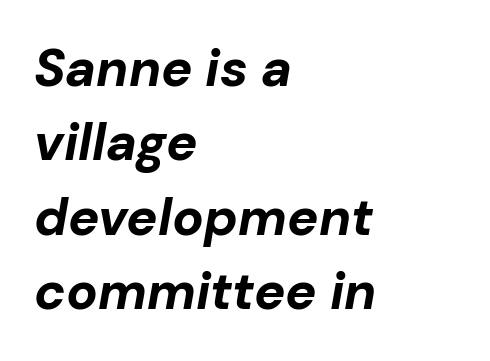
The space directly below the letters is spotless. The rendering uses a bold face; every stroke is thick and dark. One glance says typical: line gaps are just what's usual. Between one letter and the next there's only the usual sliver of space.
